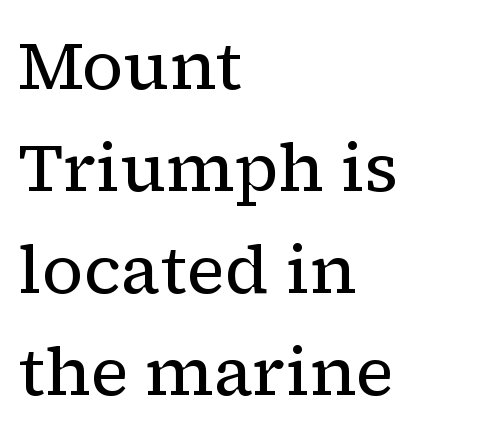
Nothing unusual about the tracking: characters are spaced as the font intends. What kind of face is this? One with serifs. The rendering anchors every line to the left-hand side. One glance says typical: line gaps are just what's usual. Does the lettering tilt? It doesn't — this is upright. Note the varied advance widths — an 'i' is clearly narrower than an 'm'.
